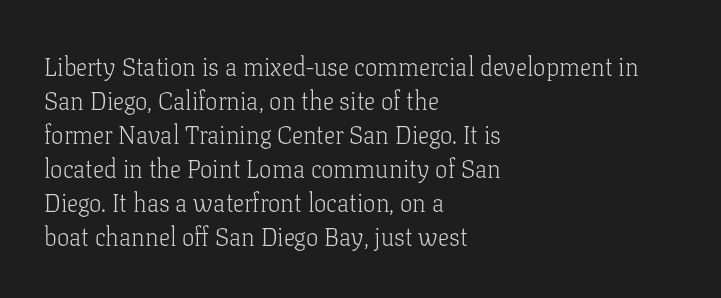
{"italic": "no", "bold": "no", "underline": "no", "align": "left", "line_spacing": "normal", "line_spacing_ratio": 1.36, "letter_spacing": "normal", "letter_spacing_em": 0.0, "glyph_px": 25}
